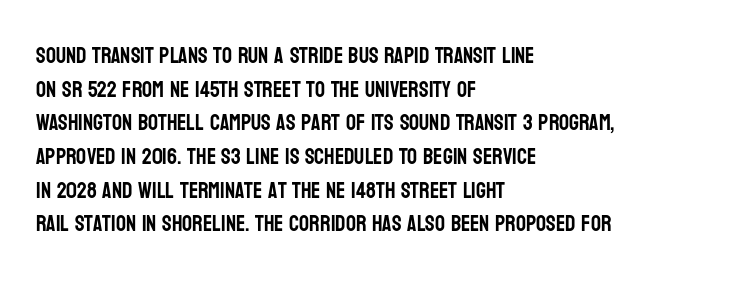
{"italic": "no", "underline": "no", "align": "left", "line_spacing": "normal", "line_spacing_ratio": 1.53, "letter_spacing": "normal", "letter_spacing_em": 0.0, "glyph_px": 22}
